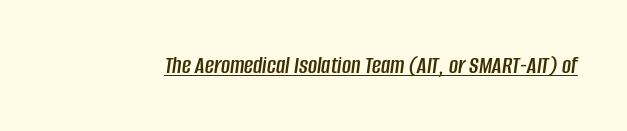
Q: Is the text italic (slanted)? A: Yes, it leans right by about 8 degrees.
Q: Is the text underlined? A: Yes.
Q: Is the spacing between letters normal or unusually wide? A: Normal.
